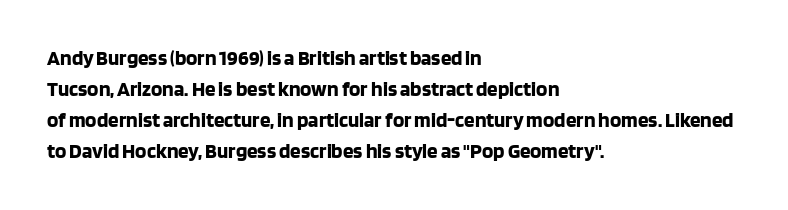
Posture: vertical. A classic flush-left, rag-right setting is used for this passage. Horizontal bands of white between lines are of average thickness. Each word holds together tightly as a unit, with standard inter-letter gaps. The font is running at its bold setting.
